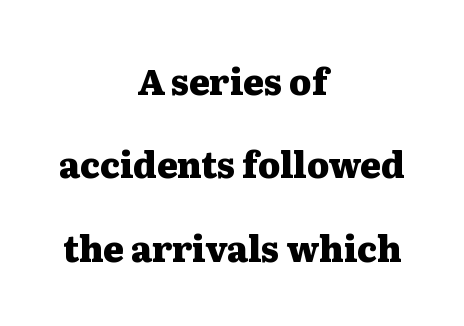
You could not count columns in this text — the font is proportionally spaced. Caption: multi-line text, centered on the measure. The passage shown is not underscored anywhere. The typography opts for an upright posture over an oblique one.
